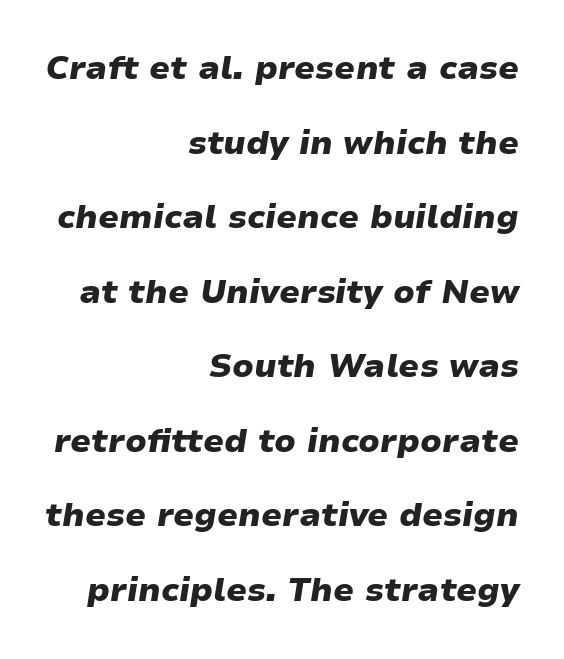
A flush-right, rag-left setting is used for this passage. Honestly, the letter spacing is just normal — you wouldn't notice it. The axis of the letterforms is tilted away from vertical. Any mark beneath the type? The region is blank. How heavy is the stroke? Heavy — this is a bold. Spacing verdict: proportional, widths tailored to each character.
